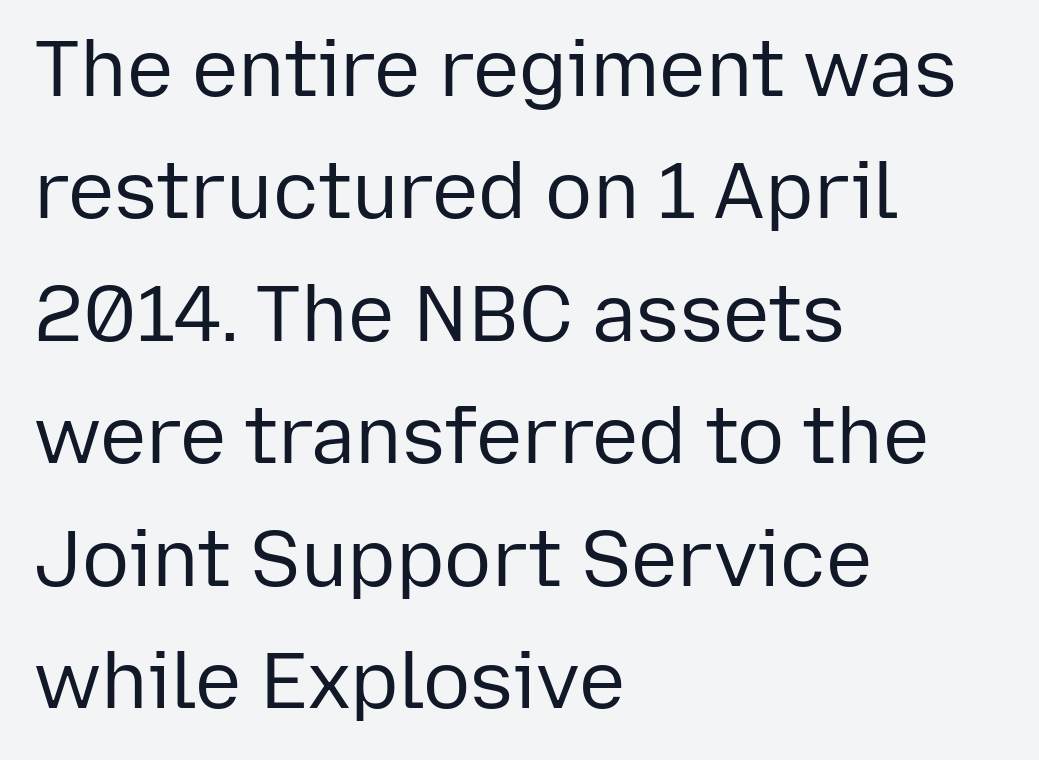
Q: Is the text bold? A: No.
Q: Is the text italic (slanted)? A: No, it is upright.
Q: Is the typeface a serif or a sans-serif typeface? A: Sans-serif.
Q: Is the text underlined? A: No.
Q: How is the paragraph aligned? A: Left-aligned.
Q: Is the spacing between letters normal or unusually wide? A: Normal.
Q: Is the spacing between lines tight, normal or loose? A: Normal.
Q: Width (condensed, normal, or wide)? A: Normal.
Q: Stroke contrast? A: Low.
Q: x-height? A: Medium.
Q: Monospaced? A: No.
